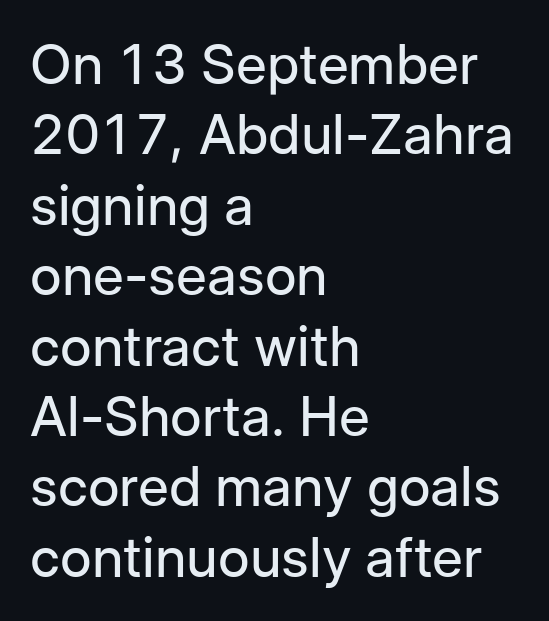
The image shows 55 px regular-weight sans-serif type, upright; set left-aligned, normal line spacing (1.28x), normal letter spacing, not underlined; low stroke contrast and a medium x-height.
